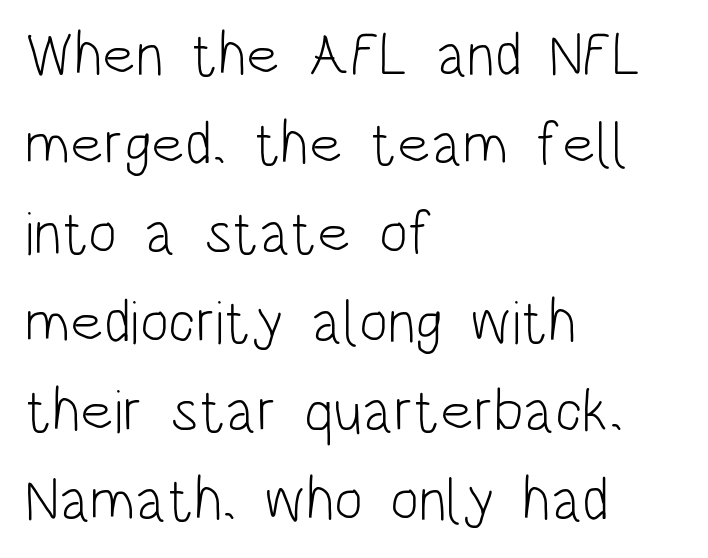
I'd call this a sans setting — the letters go barefoot. These lines sit exactly where default settings would place them. Ordinary non-slanted type is in use. Line beginnings align vertically; line endings do not. The rendering keeps characters at their native spacing. These lines are rendered in a variable-pitch font.
